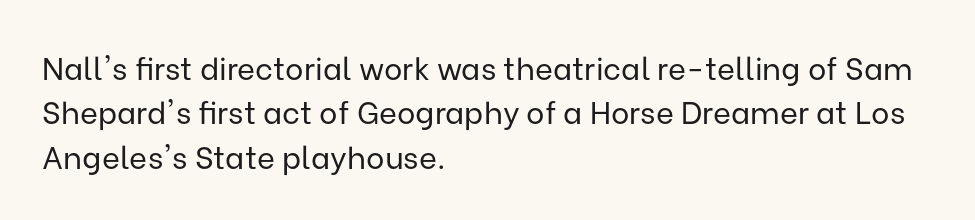
The image shows 31 px regular-weight sans-serif type, upright; set left-aligned, normal line spacing (1.43x), normal letter spacing, not underlined; low stroke contrast and a medium x-height.
